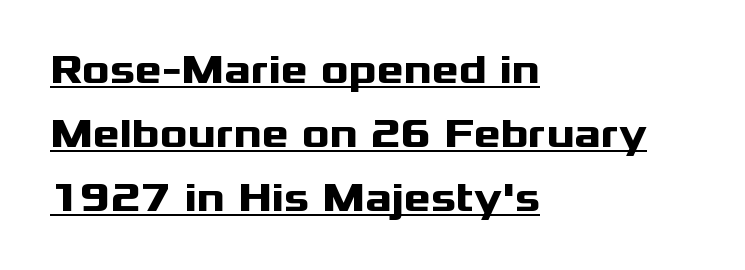
The image shows 41 px heavy, wide sans-serif type, upright; set left-aligned, normal line spacing (1.56x), normal letter spacing, underlined; medium stroke contrast and a medium x-height.
